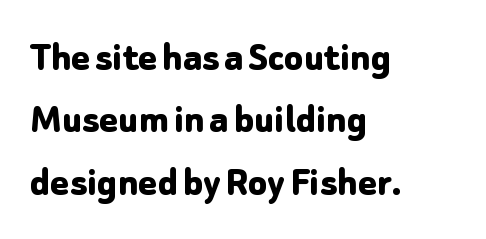
A typesetter would call this zero additional tracking. This sample has the flowing, uneven cadence of proportional lettering. The space directly below the letters is spotless. Is the type bold? Yes — the strokes are clearly thick and heavy.
